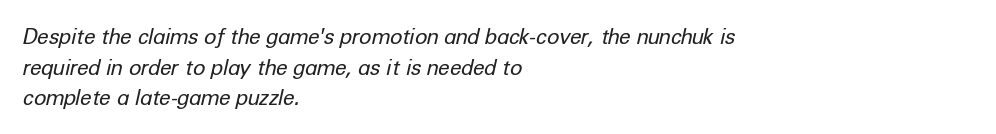
The letters sit at their default tracking, neither squeezed nor spread. All the whitespace from short lines collects on the right. The strokes are not fattened; the text isn't bold. Descender tails drop into unmarked territory. Compared with typical paragraphs, the rows here are spaced about the same. The whole block is typeset with a tilt.
